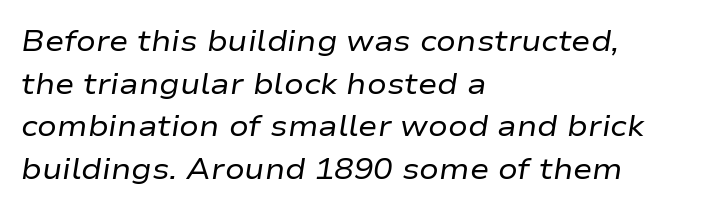
Reading down the block, your eye returns to a fixed left position each line. If you drew a line through each stem, it would be angled. Whoever set this chose a conventional vertical rhythm. Rule under the text: the space is simply empty. What stands out about the letter spacing? Nothing — it is the standard amount. Weight class: somewhere from thin through regular.
